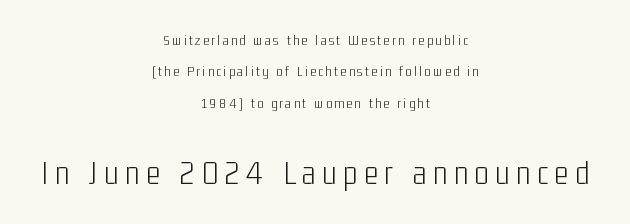
The image shows 34 px light, condensed sans-serif type, upright; set centered, loose line spacing (2.24x), not underlined; the second (bottom) block is 2.43x larger; low stroke contrast and a medium x-height.
